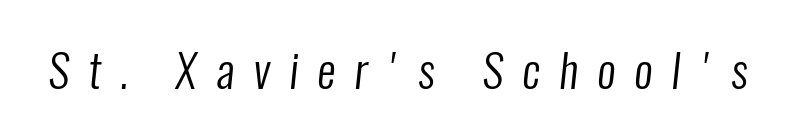
Q: Is the text bold? A: No.
Q: Is the typeface a serif or a sans-serif typeface? A: Sans-serif.
Q: Is the text underlined? A: No.
Q: Is the spacing between letters normal or unusually wide? A: Unusually wide.
Q: Width (condensed, normal, or wide)? A: Condensed.
Q: Stroke contrast? A: Low.
Q: x-height? A: Medium.
Q: Monospaced? A: No.
